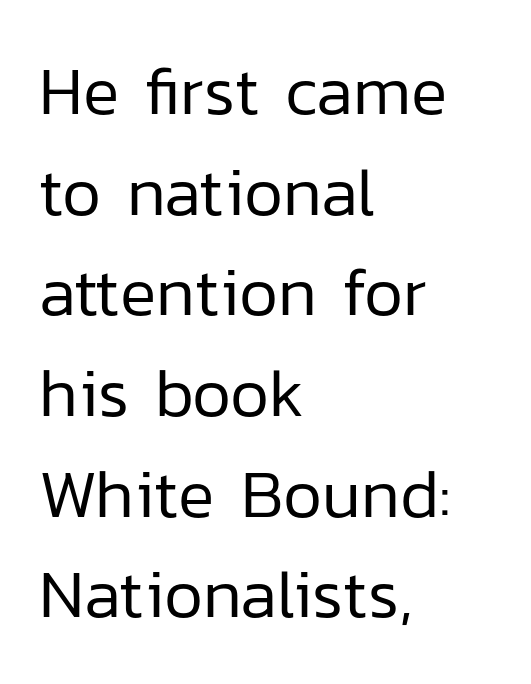
Q: Is the text bold? A: No.
Q: Is the text italic (slanted)? A: No, it is upright.
Q: Is the typeface a serif or a sans-serif typeface? A: Sans-serif.
Q: Is the text underlined? A: No.
Q: How is the paragraph aligned? A: Left-aligned.
Q: Is the spacing between letters normal or unusually wide? A: Normal.
Q: Is the spacing between lines tight, normal or loose? A: Normal.
Q: Width (condensed, normal, or wide)? A: Normal.
Q: Stroke contrast? A: Low.
Q: x-height? A: Medium.
Q: Monospaced? A: No.
